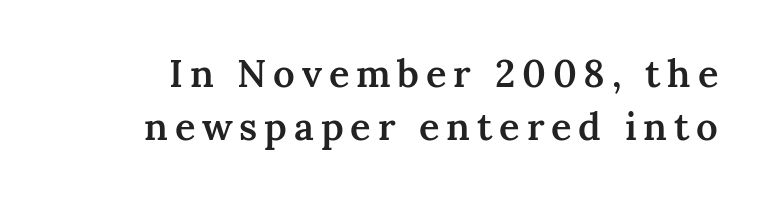
{"serif": "yes", "italic": "no", "bold": "semi", "weight": "semibold", "width": "normal", "stroke_contrast": "medium", "x_height": "medium", "monospaced": "no", "underline": "no", "line_spacing": "normal", "line_spacing_ratio": 1.4, "glyph_px": 38}
